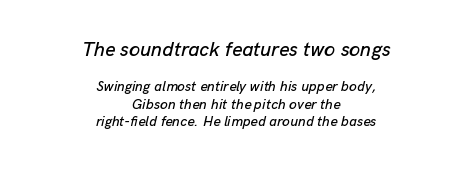
Does the leading feel generous? No, just average. Type without underlining. Which chunk is bigger? The first one — the top block dwarfs the bottom. Every row of glyphs is offset so its center matches the block's center.
